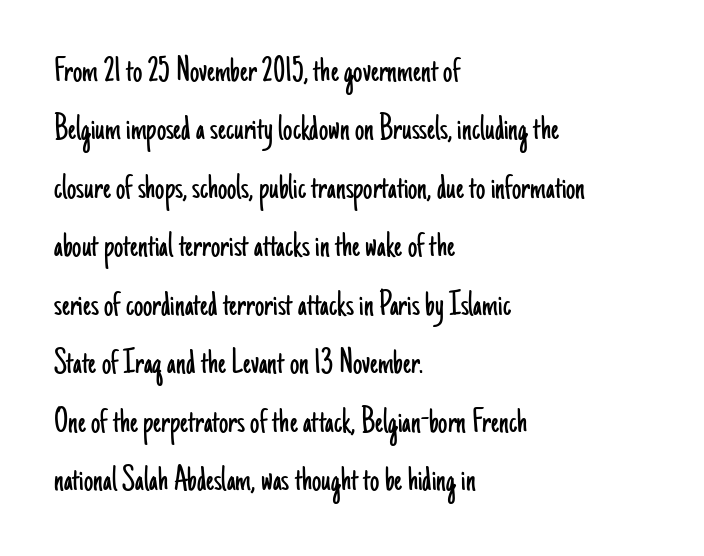
The image shows 37 px light, condensed sans-serif type, upright; set left-aligned, normal line spacing (1.58x), normal letter spacing, not underlined; low stroke contrast and a small x-height.
